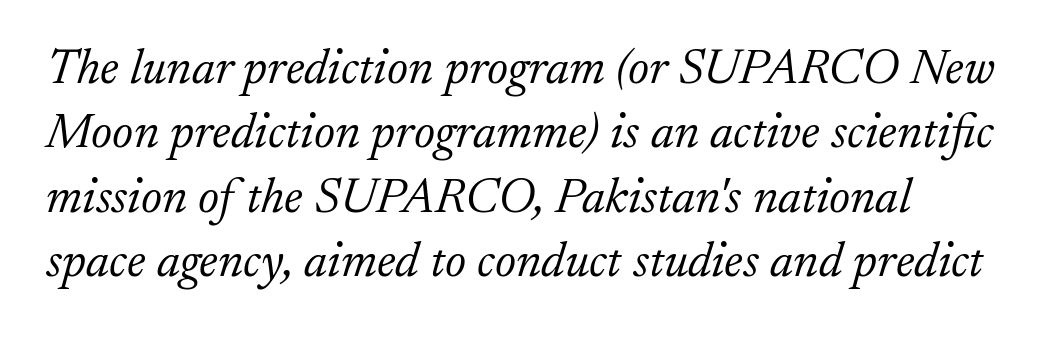
The image shows 50 px light serif type, italic (leaning right); set left-aligned, normal line spacing (1.29x), normal letter spacing, not underlined; low stroke contrast and a small x-height.
